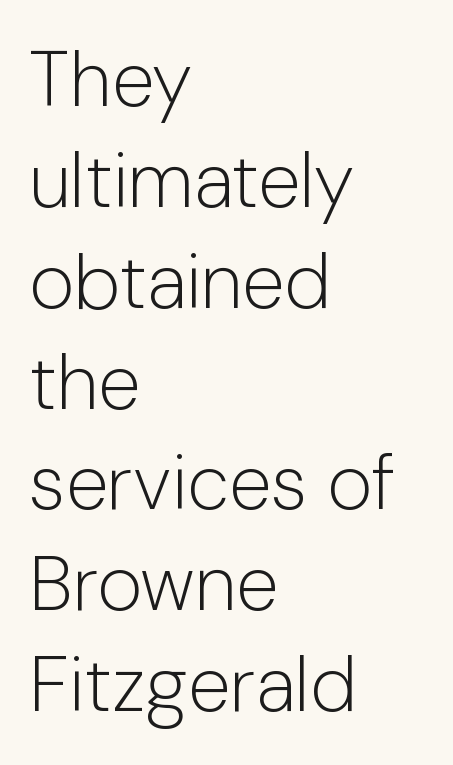
{"serif": "no", "italic": "no", "bold": "no", "weight": "light", "width": "normal", "stroke_contrast": "low", "x_height": "medium", "monospaced": "no", "underline": "no", "align": "left", "line_spacing": "normal", "line_spacing_ratio": 1.31, "letter_spacing": "normal", "letter_spacing_em": 0.0, "glyph_px": 77}
